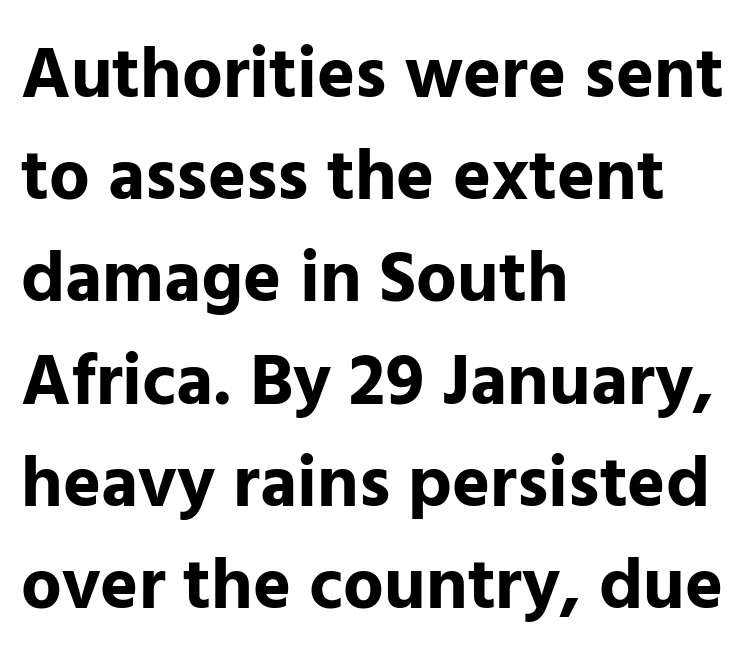
Spacing between characters is what you'd get straight out of the box. Teacher's note: observe the even left margin — that is flush-left alignment. Glance below the letters and you will spot only blank space. Pretty heavy lettering here — definitely bold. Character widths vary here, with narrow letters taking less room than wide ones.
